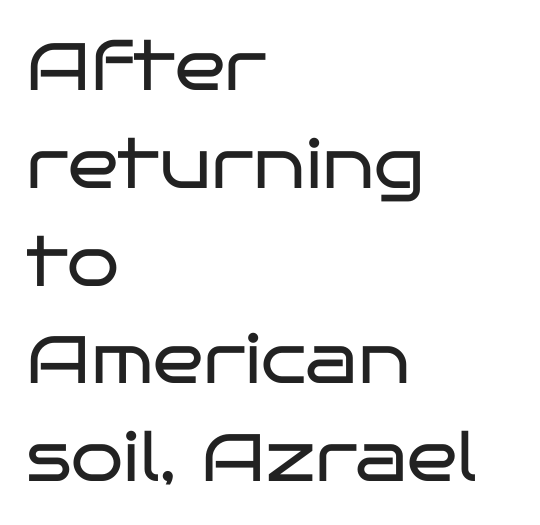
{"serif": "no", "italic": "no", "bold": "no", "weight": "regular", "width": "wide", "stroke_contrast": "low", "x_height": "large", "monospaced": "no", "underline": "no", "align": "left", "line_spacing": "normal", "line_spacing_ratio": 1.46, "letter_spacing": "normal", "letter_spacing_em": 0.0, "glyph_px": 67}
